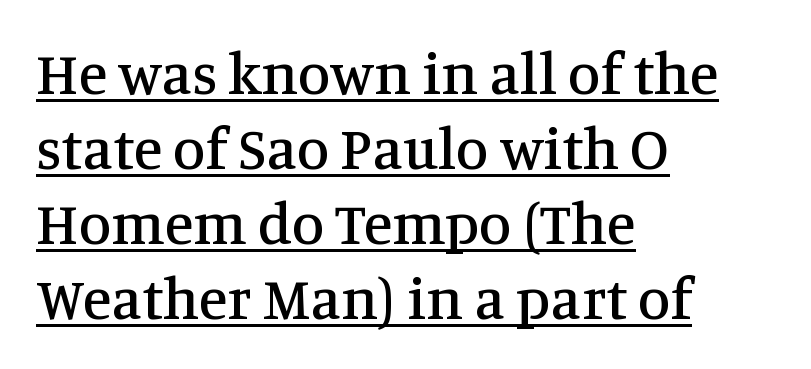
{"serif": "yes", "italic": "no", "width": "normal", "stroke_contrast": "medium", "x_height": "large", "monospaced": "no", "underline": "yes", "align": "left", "line_spacing": "normal", "line_spacing_ratio": 1.27, "letter_spacing": "normal", "letter_spacing_em": 0.0, "glyph_px": 59}
